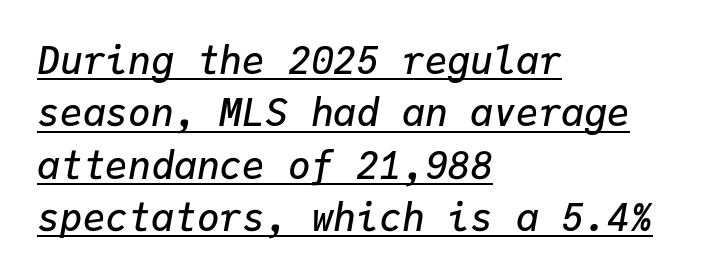
{"italic": "yes", "lean": "right", "slant_degrees": 9, "bold": "semi", "weight": "semibold", "width": "normal", "stroke_contrast": "low", "x_height": "medium", "monospaced": "yes", "underline": "yes", "align": "left", "line_spacing": "normal", "line_spacing_ratio": 1.38, "letter_spacing": "normal", "letter_spacing_em": 0.0, "glyph_px": 38}
